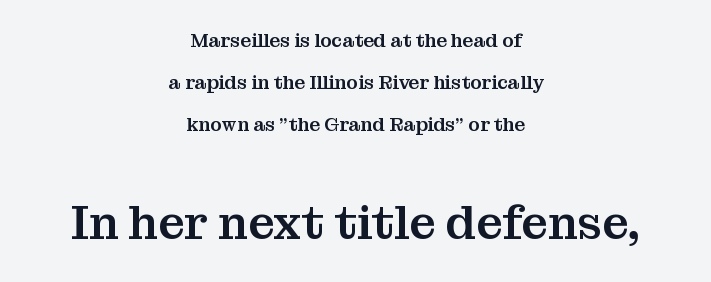
The image shows 47 px serif type, upright; set centered, loose line spacing (2.21x), normal letter spacing, not underlined; the second (bottom) block is 2.47x larger; medium stroke contrast and a medium x-height.
